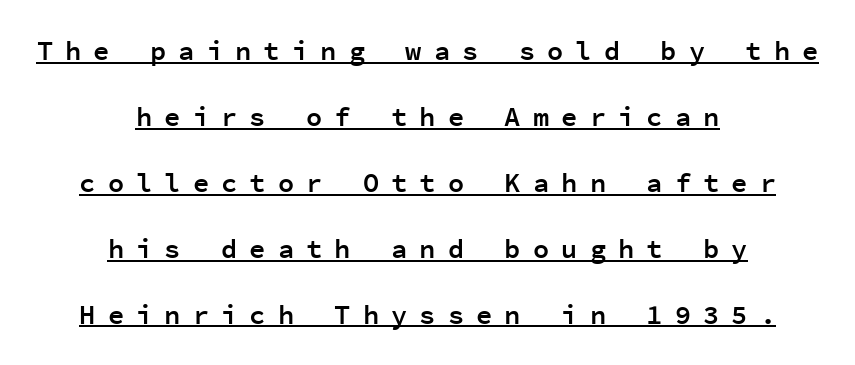
Letter spacing: wide. Both edges are ragged and mirror each other, which tells us the setting is centered. On the weight axis this lands at semibold, roughly 600. The block of text is sparse from top to bottom, with ample space between rows. The axis of the letterforms is exactly vertical. The lettering is marked with a stroke running underneath it.
